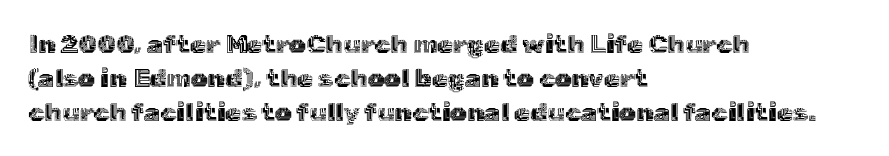
Q: Is the text italic (slanted)? A: No, it is upright.
Q: Is the text underlined? A: No.
Q: How is the paragraph aligned? A: Left-aligned.
Q: Is the spacing between letters normal or unusually wide? A: Normal.
Q: Is the spacing between lines tight, normal or loose? A: Normal.
